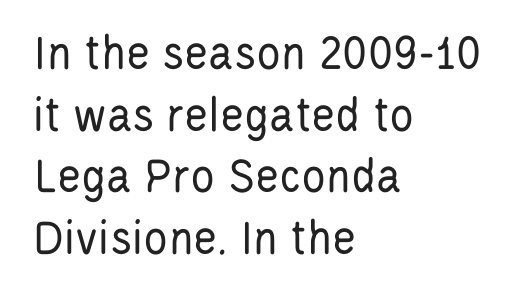
The image shows 51 px regular-weight, condensed sans-serif type, upright; set left-aligned, line spacing 1.21x, normal letter spacing, not underlined; low stroke contrast and a large x-height.
